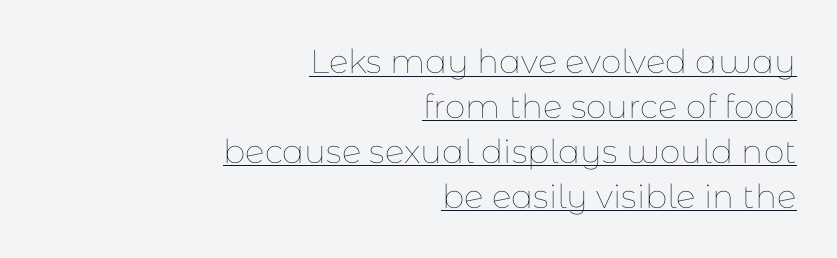
Q: Is the text bold? A: No.
Q: Is the text italic (slanted)? A: No, it is upright.
Q: Is the text underlined? A: Yes.
Q: How is the paragraph aligned? A: Right-aligned.
Q: Is the spacing between letters normal or unusually wide? A: Normal.
Q: Is the spacing between lines tight, normal or loose? A: Normal.
Q: Width (condensed, normal, or wide)? A: Normal.
Q: Stroke contrast? A: Low.
Q: x-height? A: Medium.
Q: Monospaced? A: No.
